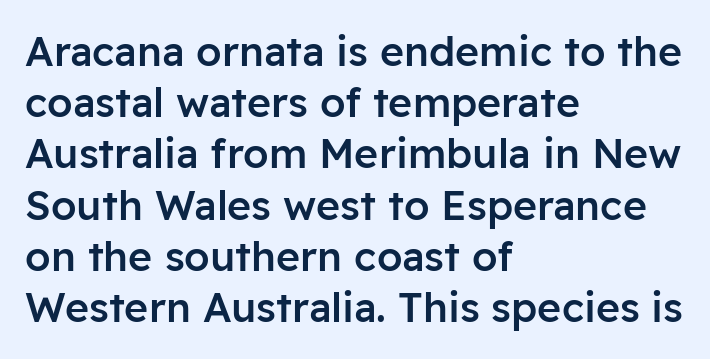
{"serif": "no", "italic": "no", "bold": "semi", "weight": "semibold", "width": "normal", "stroke_contrast": "low", "x_height": "medium", "monospaced": "no", "underline": "no", "align": "left", "line_spacing": "normal", "line_spacing_ratio": 1.25, "letter_spacing": "normal", "letter_spacing_em": 0.0, "glyph_px": 41}
